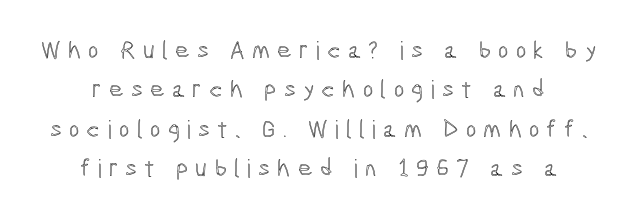
{"italic": "no", "underline": "no", "align": "center", "line_spacing": "normal", "line_spacing_ratio": 1.58, "letter_spacing": "wide", "letter_spacing_em": 0.29, "glyph_px": 25}
